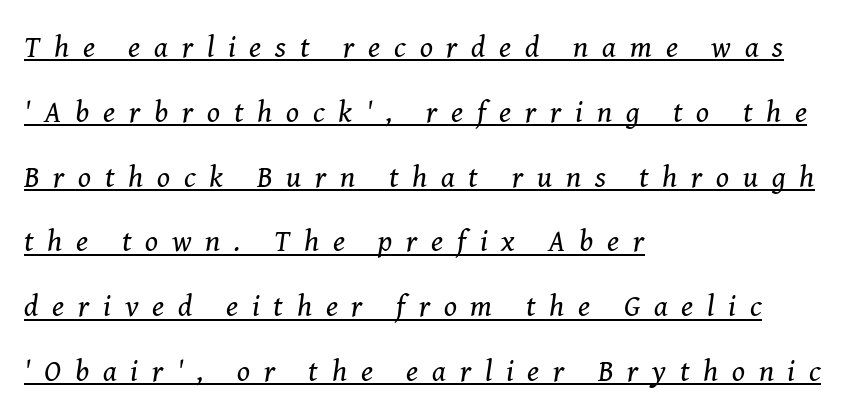
{"serif": "yes", "italic": "yes", "lean": "right", "slant_degrees": 8, "bold": "no", "weight": "regular", "width": "normal", "stroke_contrast": "medium", "x_height": "medium", "monospaced": "no", "underline": "yes", "align": "left", "line_spacing": "loose", "line_spacing_ratio": 2.16, "letter_spacing": "wide", "letter_spacing_em": 0.46, "glyph_px": 30}
